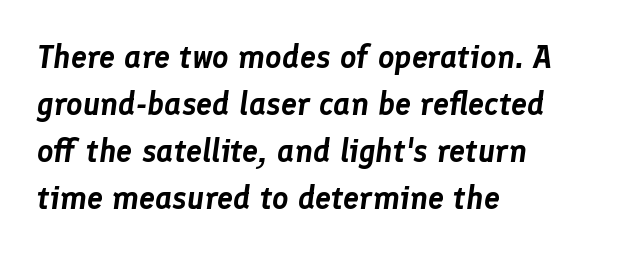
{"italic": "yes", "lean": "right", "slant_degrees": 8, "width": "normal", "stroke_contrast": "low", "x_height": "medium", "monospaced": "no", "underline": "no", "align": "left", "line_spacing": "normal", "line_spacing_ratio": 1.47, "letter_spacing": "normal", "letter_spacing_em": 0.0, "glyph_px": 32}
